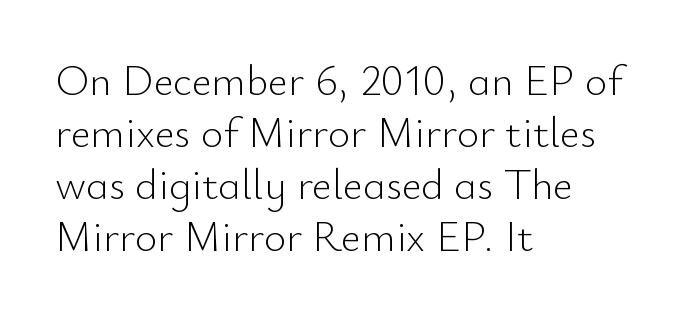
Q: Is the text bold? A: No.
Q: Is the text italic (slanted)? A: No, it is upright.
Q: Is the typeface a serif or a sans-serif typeface? A: Sans-serif.
Q: Is the text underlined? A: No.
Q: How is the paragraph aligned? A: Left-aligned.
Q: Is the spacing between letters normal or unusually wide? A: Normal.
Q: Width (condensed, normal, or wide)? A: Normal.
Q: Stroke contrast? A: Low.
Q: x-height? A: Small.
Q: Monospaced? A: No.
